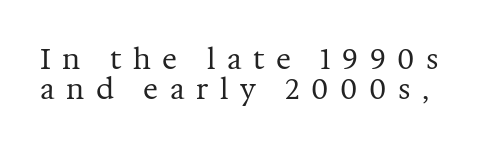
Q: Is the text bold? A: No.
Q: Is the text italic (slanted)? A: No, it is upright.
Q: Is the typeface a serif or a sans-serif typeface? A: Serif.
Q: Is the text underlined? A: No.
Q: Is the spacing between letters normal or unusually wide? A: Unusually wide.
Q: Is the spacing between lines tight, normal or loose? A: Tight.
Q: Width (condensed, normal, or wide)? A: Normal.
Q: Stroke contrast? A: Medium.
Q: x-height? A: Medium.
Q: Monospaced? A: No.
